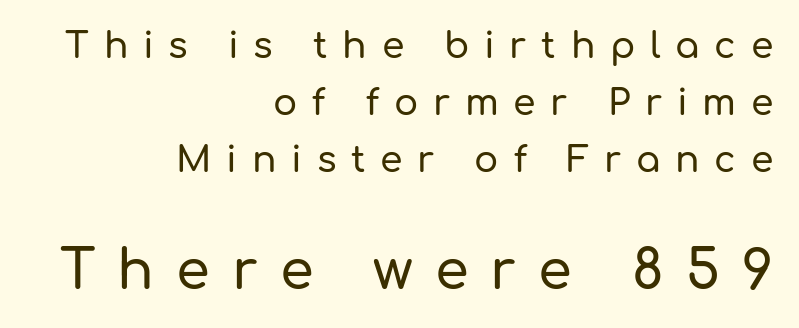
Q: Is the text italic (slanted)? A: No, it is upright.
Q: Is the typeface a serif or a sans-serif typeface? A: Sans-serif.
Q: Is the text underlined? A: No.
Q: How is the paragraph aligned? A: Right-aligned.
Q: Is the spacing between letters normal or unusually wide? A: Unusually wide.
Q: Is the spacing between lines tight, normal or loose? A: Normal.
Q: Which block of text is set in a larger size, the first (top) or the second (bottom)? A: The second (bottom) one.
Q: Width (condensed, normal, or wide)? A: Normal.
Q: Stroke contrast? A: Low.
Q: x-height? A: Medium.
Q: Monospaced? A: No.
